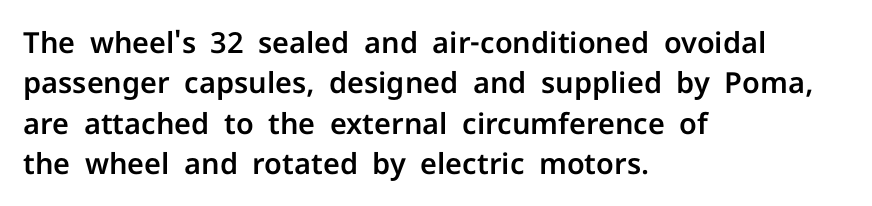
{"serif": "no", "italic": "no", "width": "normal", "stroke_contrast": "low", "x_height": "medium", "monospaced": "no", "underline": "no", "align": "left", "line_spacing": "normal", "line_spacing_ratio": 1.39, "letter_spacing": "normal", "letter_spacing_em": 0.0, "glyph_px": 29}
